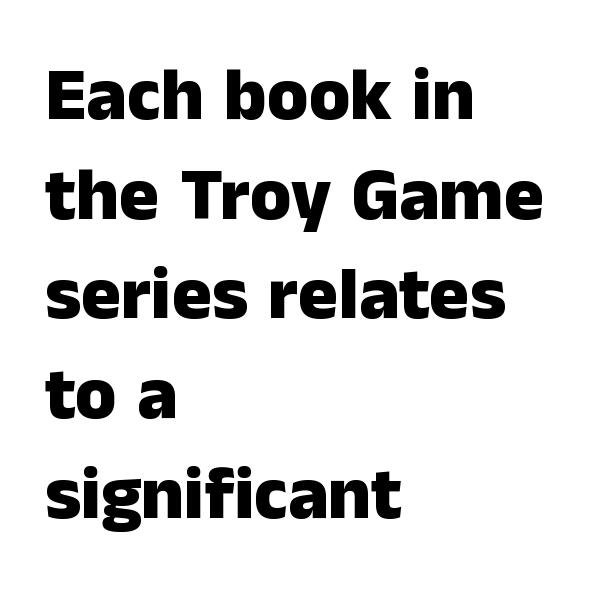
The image shows 75 px heavy sans-serif type, upright; set left-aligned, normal line spacing (1.33x), normal letter spacing, not underlined; low stroke contrast and a medium x-height.
